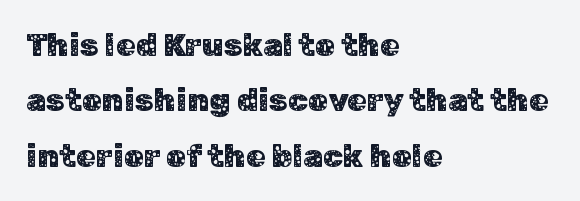
The image shows 32 px sans-serif type, upright; set left-aligned, line spacing 1.73x, normal letter spacing, not underlined; low stroke contrast and a medium x-height.
